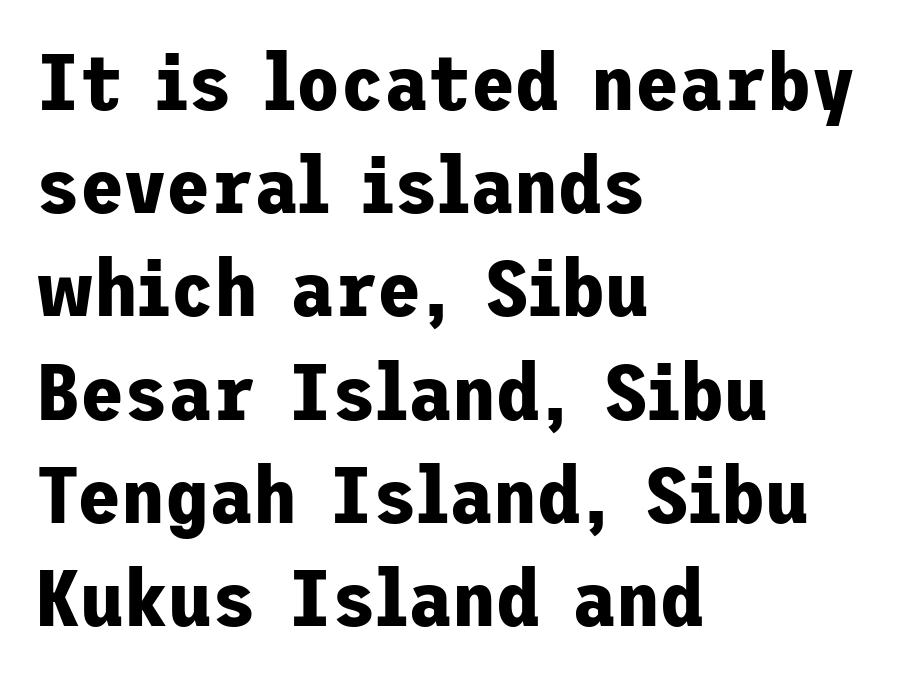
Q: Is the text bold? A: Yes.
Q: Is the text italic (slanted)? A: No, it is upright.
Q: Is the typeface a serif or a sans-serif typeface? A: Sans-serif.
Q: Is the text underlined? A: No.
Q: How is the paragraph aligned? A: Left-aligned.
Q: Is the spacing between letters normal or unusually wide? A: Normal.
Q: Is the spacing between lines tight, normal or loose? A: Normal.
Q: Width (condensed, normal, or wide)? A: Normal.
Q: Stroke contrast? A: Low.
Q: x-height? A: Medium.
